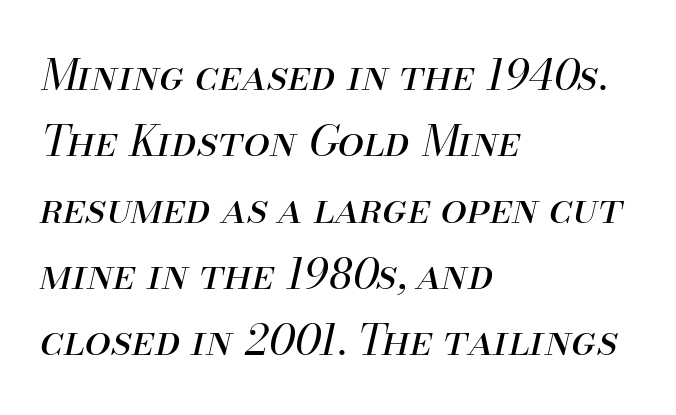
The image shows 42 px regular-weight type, italic (leaning right); set left-aligned, normal line spacing (1.58x), normal letter spacing, not underlined; medium stroke contrast and a small x-height.
